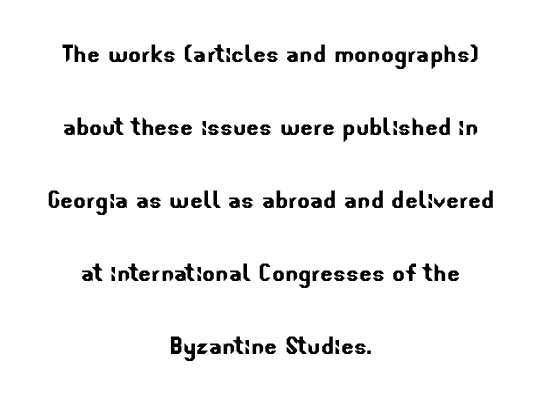
Q: Is the typeface a serif or a sans-serif typeface? A: Sans-serif.
Q: Is the text underlined? A: No.
Q: How is the paragraph aligned? A: Centered.
Q: Is the spacing between letters normal or unusually wide? A: Normal.
Q: Is the spacing between lines tight, normal or loose? A: Loose.
Q: Width (condensed, normal, or wide)? A: Normal.
Q: Stroke contrast? A: Low.
Q: x-height? A: Small.
Q: Monospaced? A: No.
